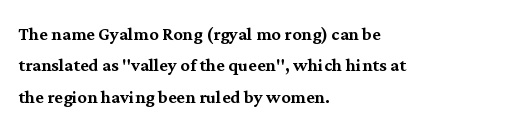
{"italic": "no", "underline": "no", "align": "left", "line_spacing": "normal", "line_spacing_ratio": 1.36, "letter_spacing": "normal", "letter_spacing_em": 0.0, "glyph_px": 23}
